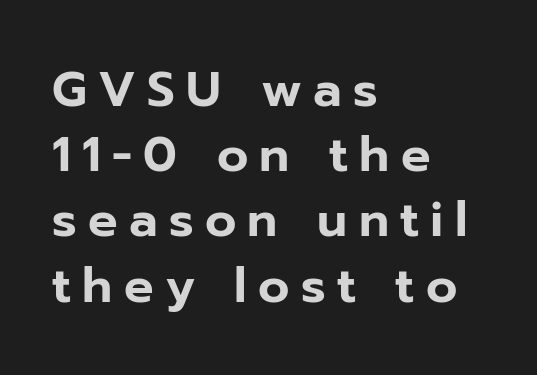
Descenders hang freely into open space. A typesetter would call this proportional, since set widths differ per character. Each new line begins a customary step beneath the previous one. Teacher's note: observe the even left margin — that is flush-left alignment.
